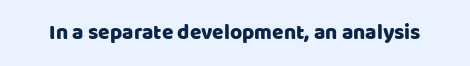
The image shows 21 px text type, upright; set normal letter spacing, not underlined.
